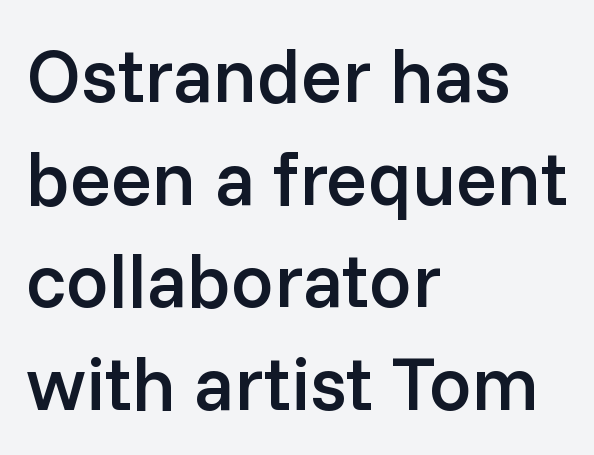
The image shows 76 px semibold sans-serif type, upright; set left-aligned, normal line spacing (1.35x), normal letter spacing, not underlined; low stroke contrast and a medium x-height.
